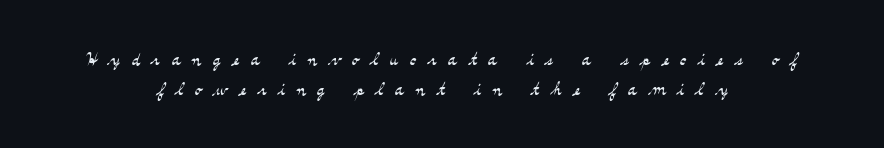
The image shows 24 px text type; set centered, normal line spacing (1.27x), unusually wide letter spacing (+0.48 em), not underlined.
